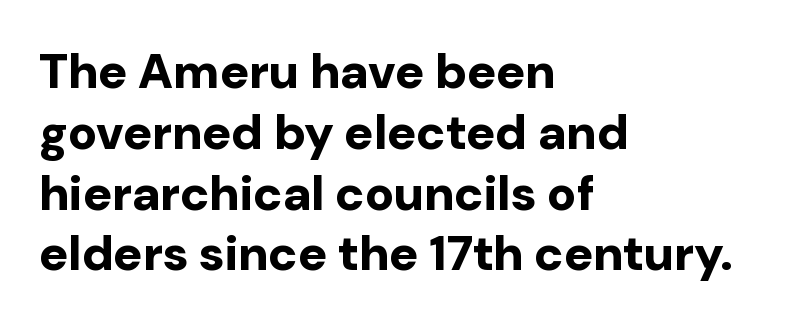
The image shows 49 px bold sans-serif type, upright; set left-aligned, line spacing 1.24x, normal letter spacing, not underlined; low stroke contrast and a medium x-height.
